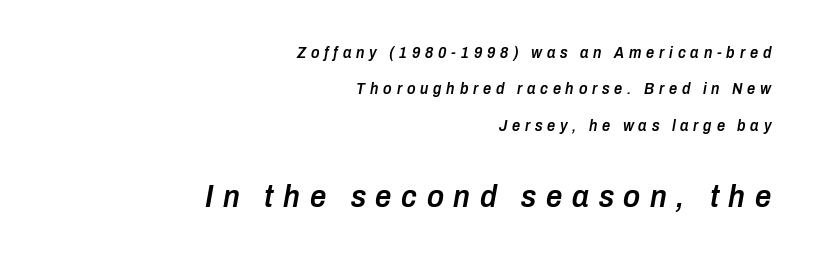
This sample has the flowing, uneven cadence of proportional lettering. The baseline area is clear. When letters slant like this, we call the style italic. Honestly, the rows look like they've been pulled way apart. Spacing between characters has been opened up far beyond the box default. Weight check: semibold — heavier than regular, not quite bold.
